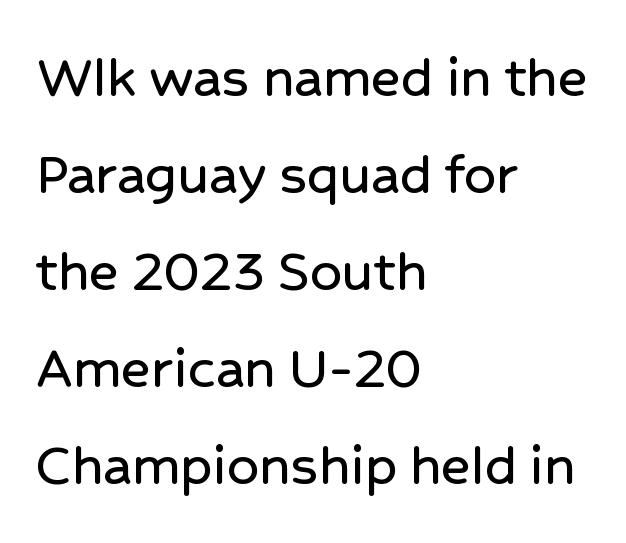
The image shows 63 px sans-serif type, upright; set left-aligned, normal line spacing (1.54x), normal letter spacing, not underlined; low stroke contrast and a medium x-height.
